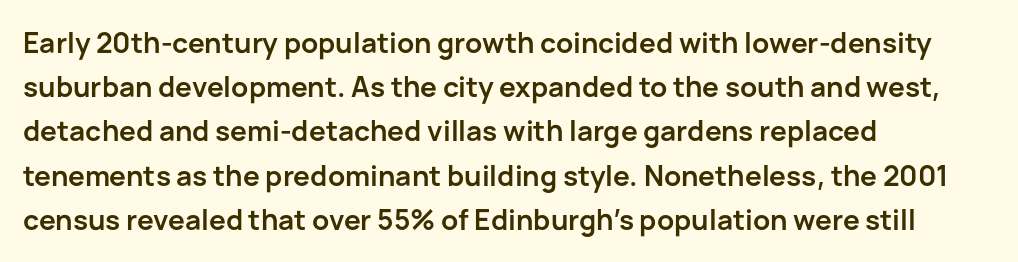
Ordinary non-slanted type is in use. Only glyphs here, with clear space below each row. As a designer I'd log this as weight 700, bold. This block has exactly the height ordinary leading produces.
